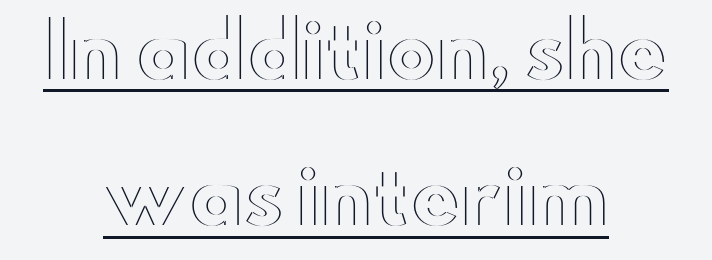
Is the letter spacing exaggerated? No — it looks like the ordinary default. This is the regular roman posture of the typeface. These lines are rendered in a variable-pitch font. Typeset on center — no edge is straight.
